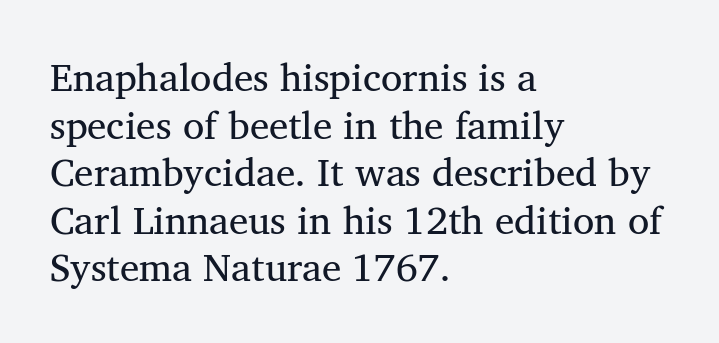
{"serif": "yes", "italic": "no", "bold": "no", "weight": "regular", "width": "normal", "stroke_contrast": "medium", "x_height": "medium", "monospaced": "no", "underline": "no", "align": "left", "line_spacing_ratio": 1.22, "letter_spacing": "normal", "letter_spacing_em": 0.0, "glyph_px": 39}
